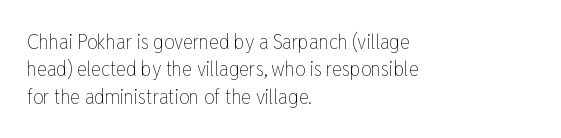
Reading down the block, your eye returns to a fixed left position each line. The weight tops out at a normal text grade. Interline gaps are of average width in this sample. The letters sit at their default tracking, neither squeezed nor spread.
